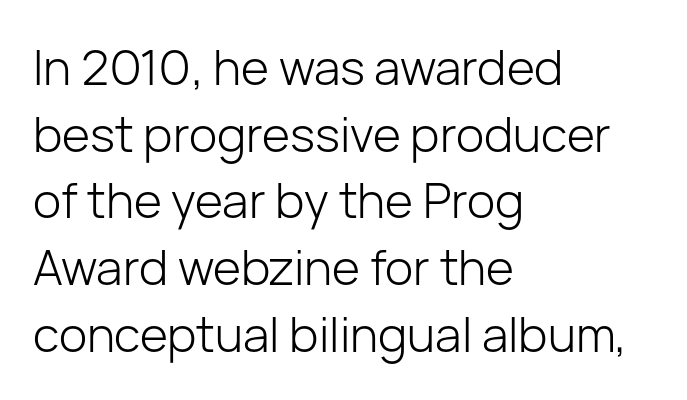
Q: Is the text bold? A: No.
Q: Is the text italic (slanted)? A: No, it is upright.
Q: Is the typeface a serif or a sans-serif typeface? A: Sans-serif.
Q: Is the text underlined? A: No.
Q: How is the paragraph aligned? A: Left-aligned.
Q: Is the spacing between letters normal or unusually wide? A: Normal.
Q: Is the spacing between lines tight, normal or loose? A: Normal.
Q: Width (condensed, normal, or wide)? A: Normal.
Q: Stroke contrast? A: Low.
Q: x-height? A: Medium.
Q: Monospaced? A: No.
